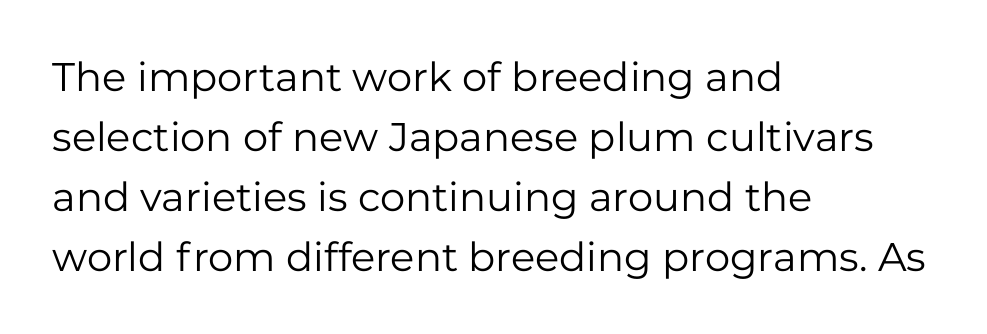
The image shows 40 px regular-weight sans-serif type, upright; set left-aligned, normal line spacing (1.5x), normal letter spacing, not underlined; low stroke contrast and a medium x-height.
